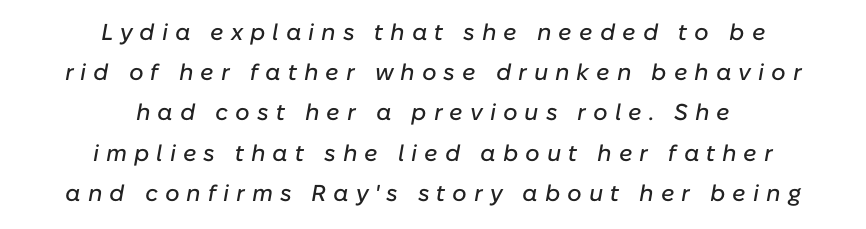
{"italic": "yes", "lean": "right", "slant_degrees": 10, "underline": "no", "align": "center", "line_spacing_ratio": 1.75, "letter_spacing": "wide", "letter_spacing_em": 0.3, "glyph_px": 23}
